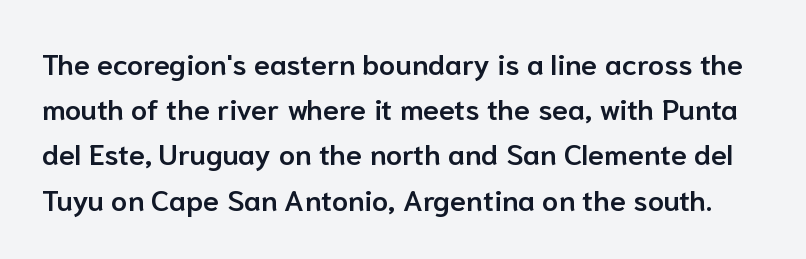
{"serif": "no", "italic": "no", "bold": "semi", "weight": "semibold", "width": "normal", "stroke_contrast": "low", "x_height": "medium", "monospaced": "no", "underline": "no", "line_spacing": "normal", "line_spacing_ratio": 1.56, "letter_spacing": "normal", "letter_spacing_em": 0.0, "glyph_px": 29}
